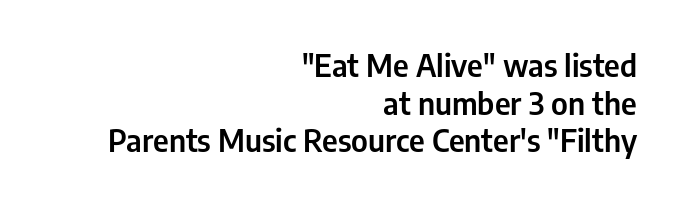
{"serif": "no", "italic": "no", "width": "condensed", "stroke_contrast": "low", "x_height": "medium", "monospaced": "no", "underline": "no", "align": "right", "line_spacing_ratio": 1.21, "letter_spacing": "normal", "letter_spacing_em": 0.0, "glyph_px": 31}
